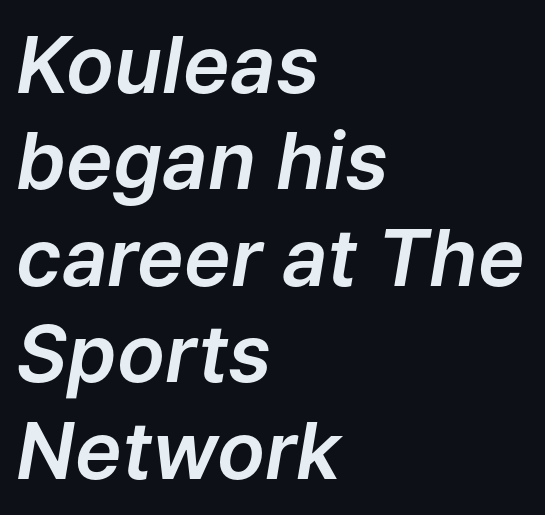
{"italic": "yes", "lean": "right", "slant_degrees": 9, "width": "normal", "stroke_contrast": "low", "x_height": "medium", "monospaced": "no", "underline": "no", "align": "left", "line_spacing_ratio": 1.22, "letter_spacing": "normal", "letter_spacing_em": 0.0, "glyph_px": 79}
